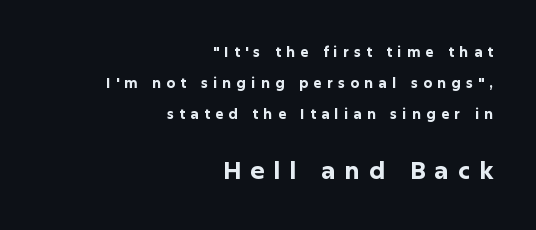
Q: Is the text bold? A: Yes.
Q: Is the text italic (slanted)? A: No, it is upright.
Q: Is the text underlined? A: No.
Q: How is the paragraph aligned? A: Right-aligned.
Q: Is the spacing between letters normal or unusually wide? A: Unusually wide.
Q: Is the spacing between lines tight, normal or loose? A: Loose.
Q: Which block of text is set in a larger size, the first (top) or the second (bottom)? A: The second (bottom) one.
